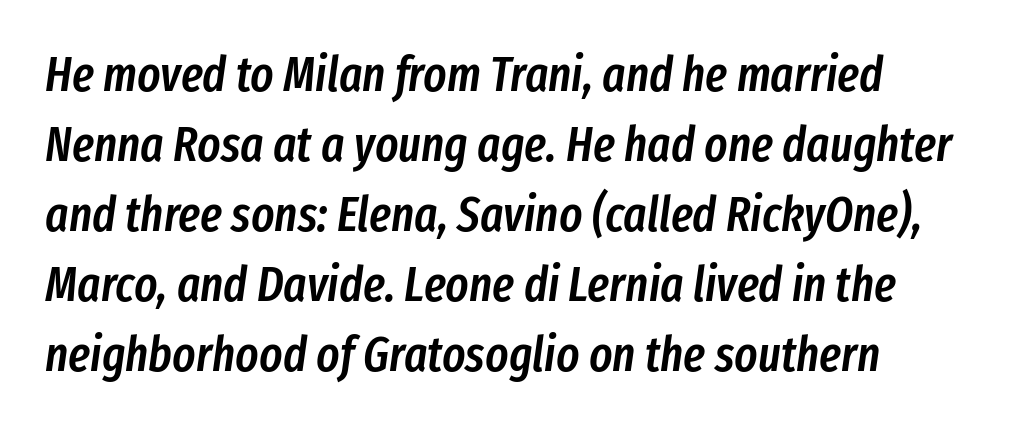
Each glyph is drawn with semibold strokes, heavier than normal yet not fully bold. Quick note: interline space is typical. The letters sit at their default tracking, neither squeezed nor spread. Looking at the ascenders, they clearly lean. Decoration check: the copy has no underline. Here the designer chose a conventional face with non-uniform glyph widths.
